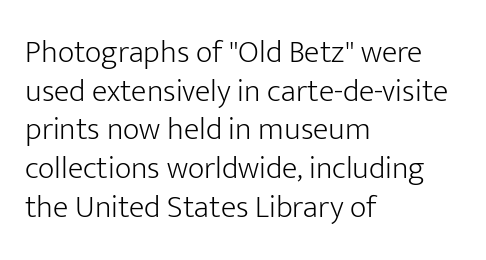
Each letter keeps its own natural width here, so spacing adapts to shape. Nobody touched the tracking dial on this one. Quick note: underline off. The lines in this sample share a left origin and differ only in where they stop. Posture: vertical. Note: no serifs on the glyphs.
